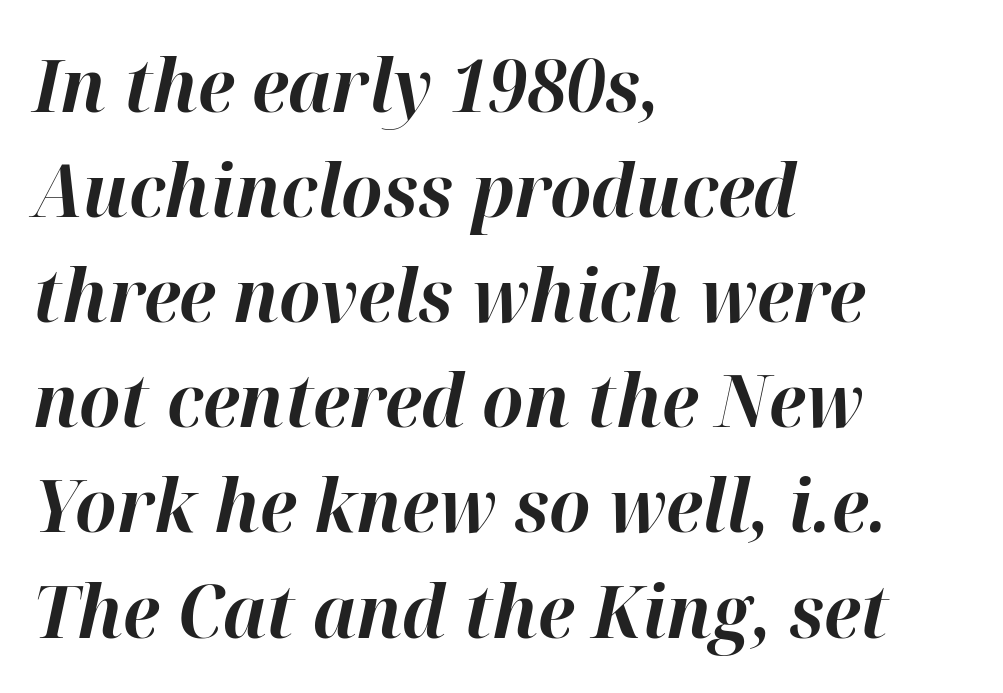
Q: Is the text bold? A: Yes.
Q: Is the text italic (slanted)? A: Yes, it leans right by about 12 degrees.
Q: Is the text underlined? A: No.
Q: How is the paragraph aligned? A: Left-aligned.
Q: Is the spacing between letters normal or unusually wide? A: Normal.
Q: Is the spacing between lines tight, normal or loose? A: Normal.
Q: Width (condensed, normal, or wide)? A: Normal.
Q: Stroke contrast? A: High.
Q: x-height? A: Medium.
Q: Monospaced? A: No.
